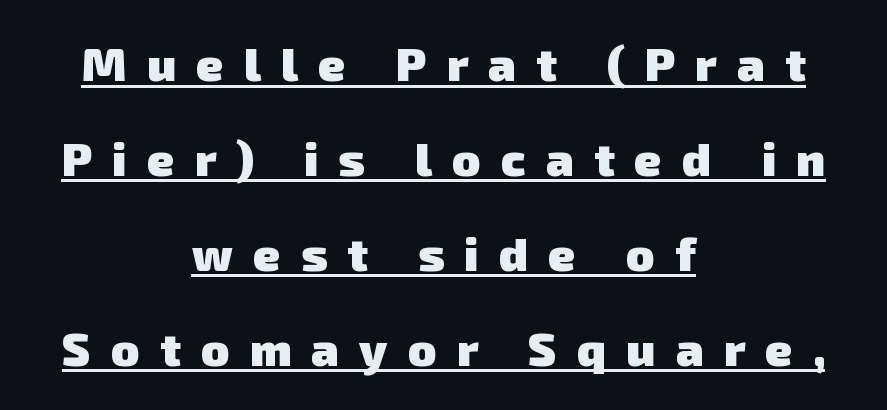
Q: Is the text bold? A: Yes.
Q: Is the typeface a serif or a sans-serif typeface? A: Sans-serif.
Q: Is the text underlined? A: Yes.
Q: How is the paragraph aligned? A: Centered.
Q: Is the spacing between letters normal or unusually wide? A: Unusually wide.
Q: Is the spacing between lines tight, normal or loose? A: Loose.
Q: Width (condensed, normal, or wide)? A: Normal.
Q: Stroke contrast? A: Low.
Q: x-height? A: Medium.
Q: Monospaced? A: No.
